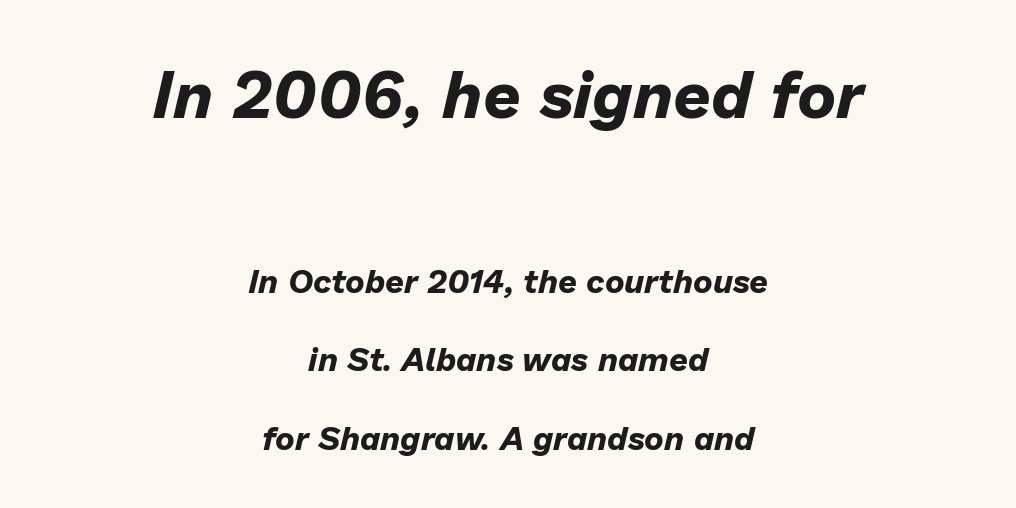
The image shows 66 px bold type, italic (leaning right); set centered, loose line spacing (2.37x), normal letter spacing, not underlined; the first (top) block is 2.0x larger; low stroke contrast and a medium x-height.
